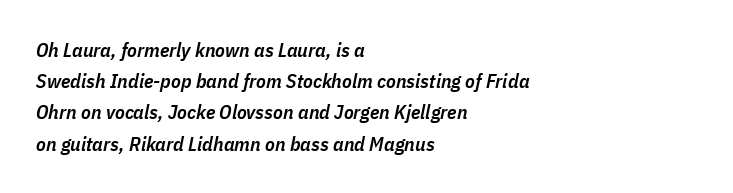
Q: Is the text bold? A: Semi-bold.
Q: Is the text italic (slanted)? A: Yes, it leans right by about 11 degrees.
Q: Is the text underlined? A: No.
Q: How is the paragraph aligned? A: Left-aligned.
Q: Is the spacing between letters normal or unusually wide? A: Normal.
Q: Is the spacing between lines tight, normal or loose? A: Normal.
